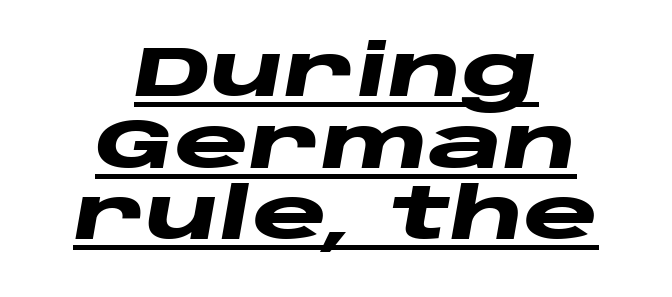
{"italic": "yes", "lean": "right", "slant_degrees": 10, "bold": "yes", "weight": "heavy", "width": "wide", "stroke_contrast": "low", "x_height": "large", "monospaced": "no", "underline": "yes", "align": "center", "line_spacing": "tight", "line_spacing_ratio": 1.01, "letter_spacing": "normal", "letter_spacing_em": 0.0, "glyph_px": 71}
